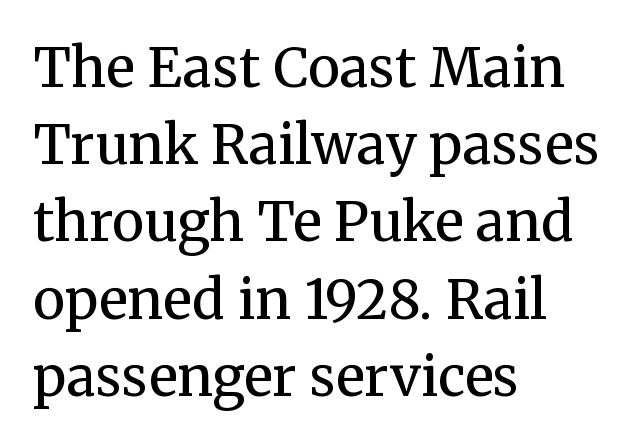
{"serif": "yes", "italic": "no", "bold": "no", "weight": "regular", "width": "normal", "stroke_contrast": "medium", "x_height": "medium", "monospaced": "no", "underline": "no", "align": "left", "line_spacing": "normal", "line_spacing_ratio": 1.43, "letter_spacing": "normal", "letter_spacing_em": 0.0, "glyph_px": 54}
